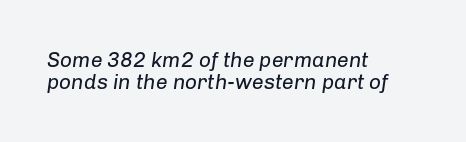
{"italic": "yes", "lean": "right", "slant_degrees": 8, "bold": "no", "underline": "no", "align": "left", "line_spacing": "tight", "line_spacing_ratio": 1.04, "letter_spacing": "normal", "letter_spacing_em": 0.0, "glyph_px": 21}
